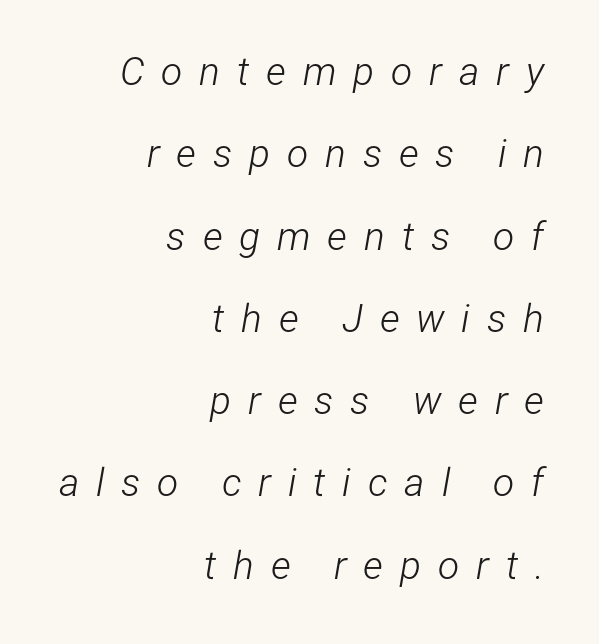
Each letter keeps its own natural width here, so spacing adapts to shape. It's the slanting kind of type. The foot of each line stays bare and open. Is the letter spacing exaggerated? Yes — the characters are pushed far apart. Reading down the column, the eye jumps a long way to each next line. Does the copy run flush right? Yes — the right margin is perfectly even.
